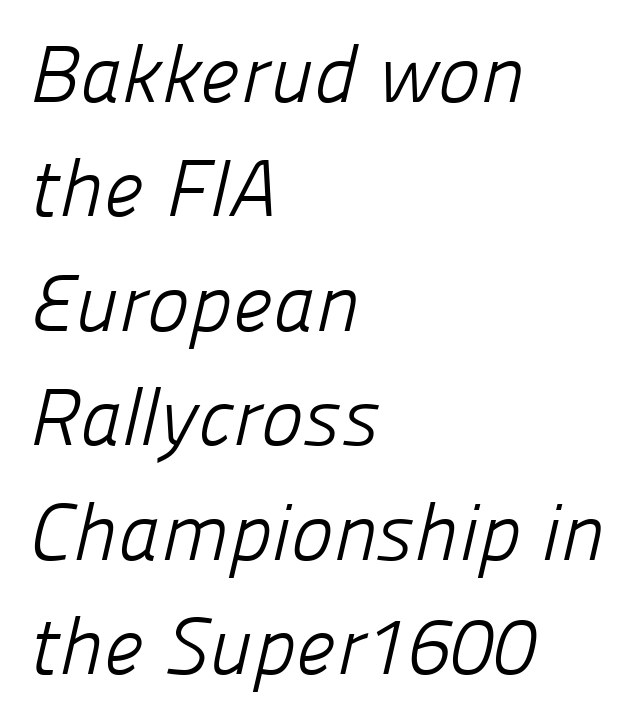
Nobody touched the tracking dial on this one. Varying glyph widths throughout — classic text-font behaviour. A typesetter would label this face a sans. Counters stay open thanks to moderate or lighter strokes. Underlining? Definitely not there.
